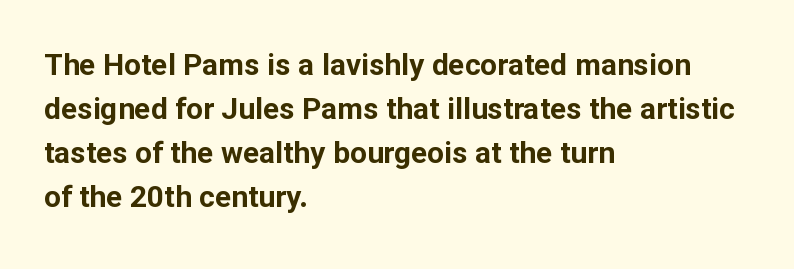
The image shows 30 px bold sans-serif type, upright; set left-aligned, normal line spacing (1.47x), normal letter spacing, not underlined; low stroke contrast and a medium x-height.
